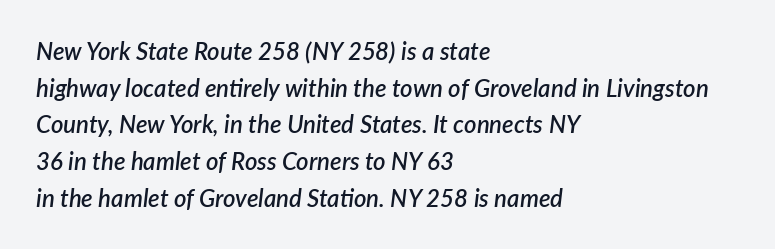
Q: Is the text bold? A: Semi-bold.
Q: Is the text italic (slanted)? A: Yes, it leans right by about 7 degrees.
Q: Is the text underlined? A: No.
Q: How is the paragraph aligned? A: Left-aligned.
Q: Is the spacing between letters normal or unusually wide? A: Normal.
Q: Is the spacing between lines tight, normal or loose? A: Normal.
